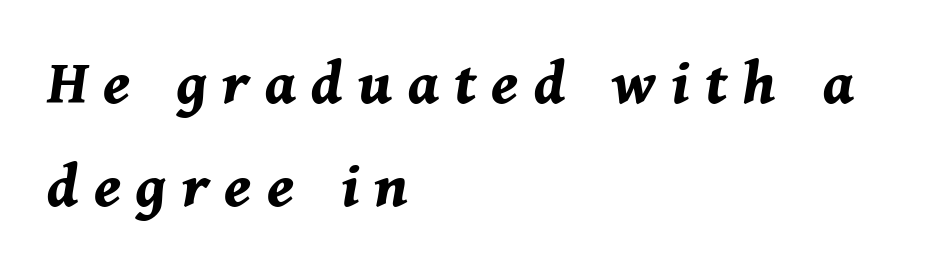
Q: Is the text bold? A: Yes.
Q: Is the text italic (slanted)? A: Yes, it leans right by about 11 degrees.
Q: Is the text underlined? A: No.
Q: How is the paragraph aligned? A: Left-aligned.
Q: Is the spacing between letters normal or unusually wide? A: Unusually wide.
Q: Is the spacing between lines tight, normal or loose? A: Normal.
Q: Width (condensed, normal, or wide)? A: Normal.
Q: Stroke contrast? A: Medium.
Q: x-height? A: Medium.
Q: Monospaced? A: No.
